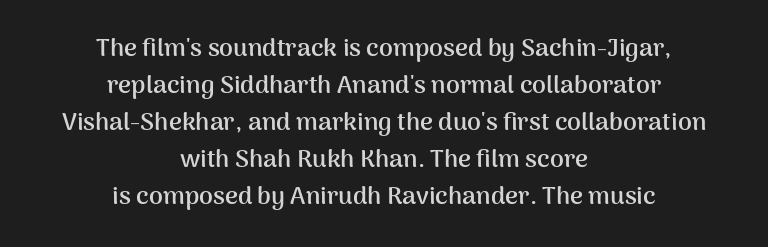
The image shows 25 px bold type, upright; set centered, normal line spacing (1.48x), normal letter spacing, not underlined.
